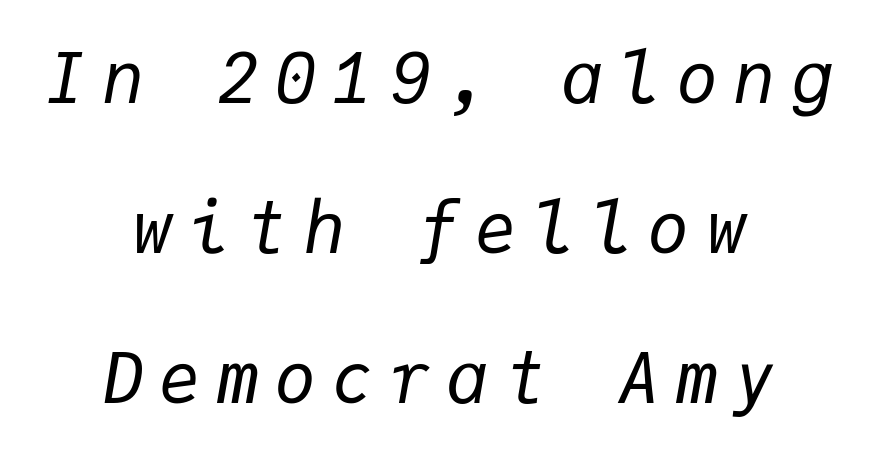
The image shows 70 px regular-weight type, italic (leaning right), monospaced; set centered, loose line spacing (2.14x), unusually wide letter spacing (+0.22 em), not underlined; low stroke contrast and a medium x-height.
